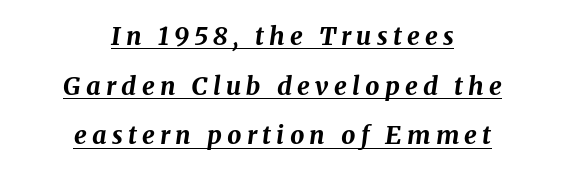
Compared with typical paragraphs, the rows here are farther apart. Casual observation: everything's sitting right in the middle. Inter-character spacing is expanded well beyond the font's built-in metrics. If you drew a line through each stem, it would be angled. Like a heading marked for emphasis, these lines bear an underscore.
